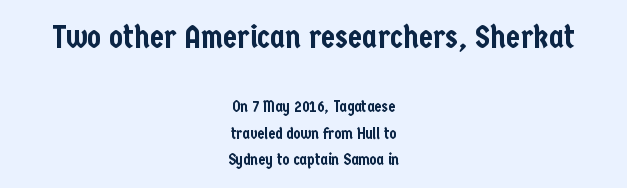
The image shows 32 px condensed sans-serif type, upright; set centered, normal line spacing (1.67x), normal letter spacing, not underlined; the first (top) block is 2.0x larger; low stroke contrast and a medium x-height.
